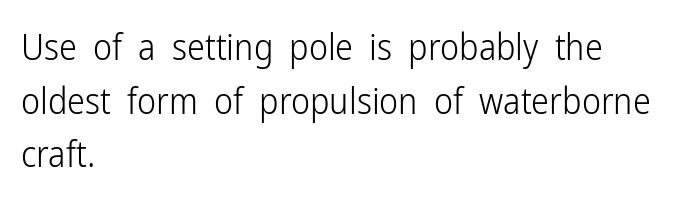
{"serif": "no", "italic": "no", "bold": "no", "weight": "light", "width": "condensed", "stroke_contrast": "low", "x_height": "medium", "monospaced": "no", "underline": "no", "align": "left", "line_spacing": "normal", "line_spacing_ratio": 1.49, "letter_spacing": "normal", "letter_spacing_em": 0.0, "glyph_px": 36}
